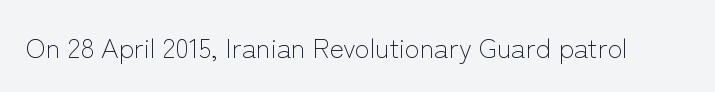
Q: Is the text bold? A: No.
Q: Is the text italic (slanted)? A: No, it is upright.
Q: Is the text underlined? A: No.
Q: Is the spacing between letters normal or unusually wide? A: Normal.
